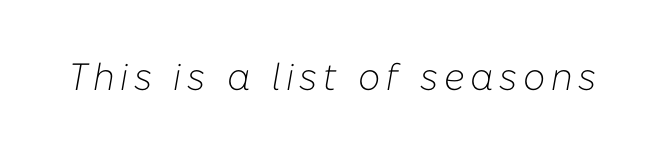
Q: Is the text bold? A: No.
Q: Is the text italic (slanted)? A: Yes, it leans right by about 10 degrees.
Q: Is the text underlined? A: No.
Q: Width (condensed, normal, or wide)? A: Normal.
Q: Stroke contrast? A: Low.
Q: x-height? A: Medium.
Q: Monospaced? A: No.
